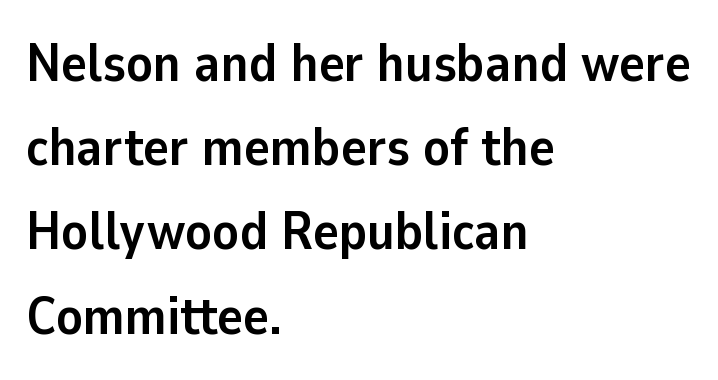
The image shows 54 px semibold sans-serif type, upright; set left-aligned, normal line spacing (1.56x), normal letter spacing, not underlined; low stroke contrast and a medium x-height.
